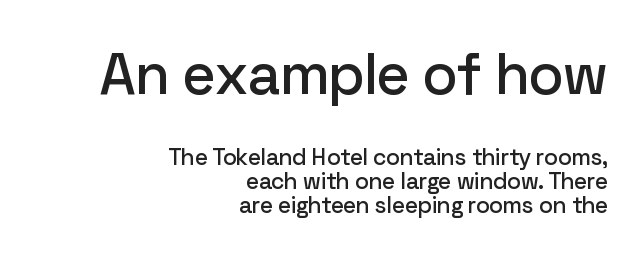
{"serif": "no", "italic": "no", "width": "normal", "stroke_contrast": "low", "x_height": "medium", "monospaced": "no", "underline": "no", "align": "right", "line_spacing": "tight", "line_spacing_ratio": 1.03, "letter_spacing": "normal", "letter_spacing_em": 0.0, "larger_block": "first", "size_ratio": 2.52, "glyph_px": 58}
